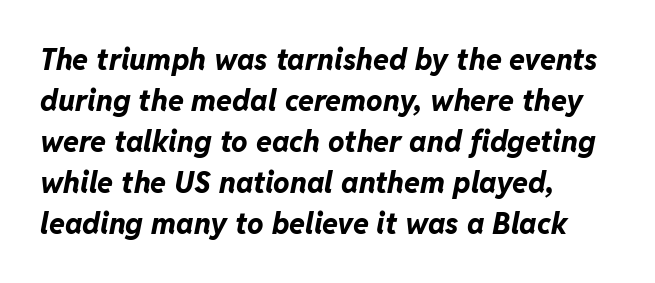
{"italic": "yes", "lean": "right", "slant_degrees": 11, "bold": "yes", "weight": "bold", "width": "normal", "stroke_contrast": "low", "x_height": "medium", "monospaced": "no", "underline": "no", "align": "left", "line_spacing": "normal", "line_spacing_ratio": 1.41, "letter_spacing": "normal", "letter_spacing_em": 0.0, "glyph_px": 29}
